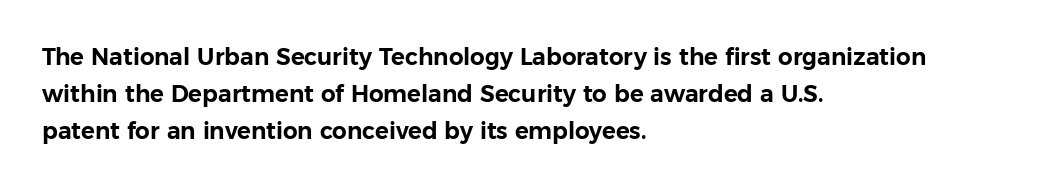
{"italic": "no", "underline": "no", "align": "left", "line_spacing": "normal", "line_spacing_ratio": 1.6, "letter_spacing": "normal", "letter_spacing_em": 0.0, "glyph_px": 23}
